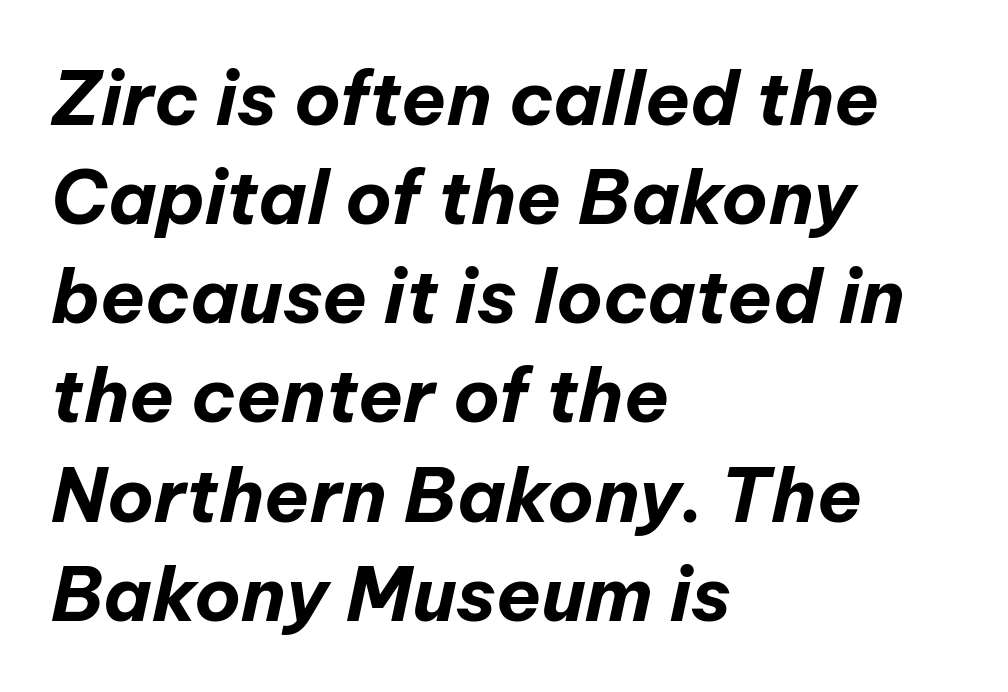
Q: Is the text bold? A: Yes.
Q: Is the text italic (slanted)? A: Yes, it leans right by about 12 degrees.
Q: Is the text underlined? A: No.
Q: How is the paragraph aligned? A: Left-aligned.
Q: Is the spacing between letters normal or unusually wide? A: Normal.
Q: Is the spacing between lines tight, normal or loose? A: Normal.
Q: Width (condensed, normal, or wide)? A: Normal.
Q: Stroke contrast? A: Low.
Q: x-height? A: Medium.
Q: Monospaced? A: No.
